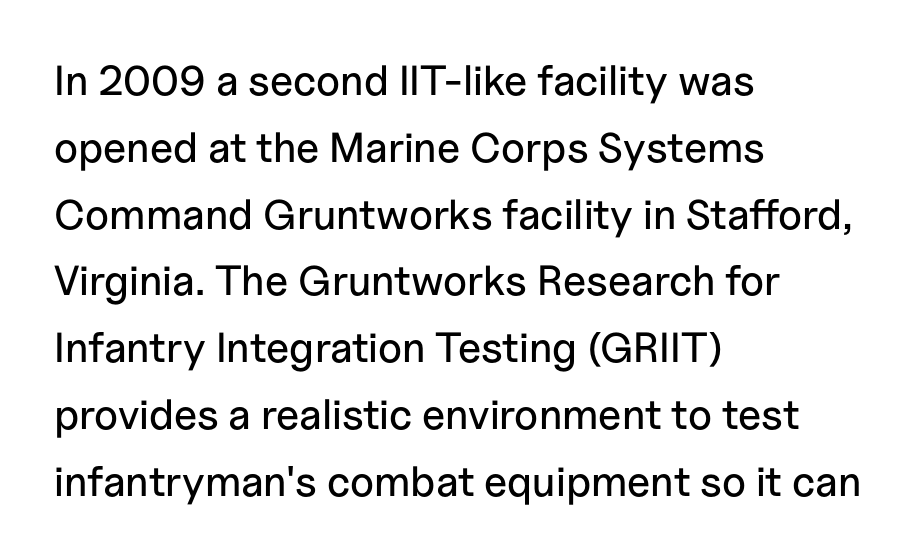
{"serif": "no", "italic": "no", "width": "normal", "stroke_contrast": "low", "x_height": "medium", "monospaced": "no", "underline": "no", "align": "left", "line_spacing": "normal", "line_spacing_ratio": 1.59, "letter_spacing": "normal", "letter_spacing_em": 0.0, "glyph_px": 42}
